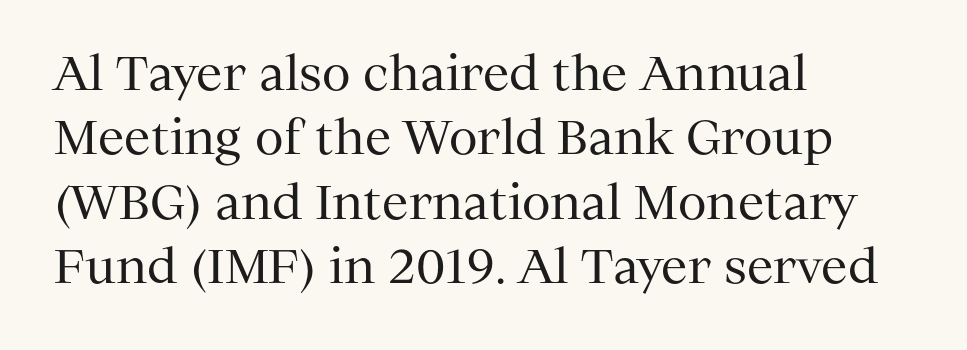
The image shows 47 px regular-weight serif type, upright; set left-aligned, normal line spacing (1.37x), normal letter spacing, not underlined; medium stroke contrast and a medium x-height.
